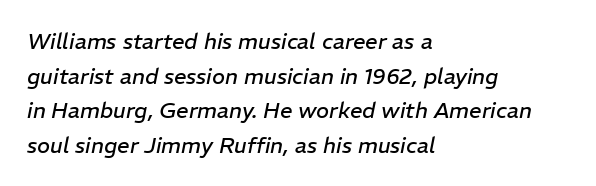
Heft: none added — not bold. The leading is moderate, giving the passage an even texture. Caption: multi-line text, flush left, ragged right. Only glyphs here, with clear space below each row. Between one letter and the next there's only the usual sliver of space.
